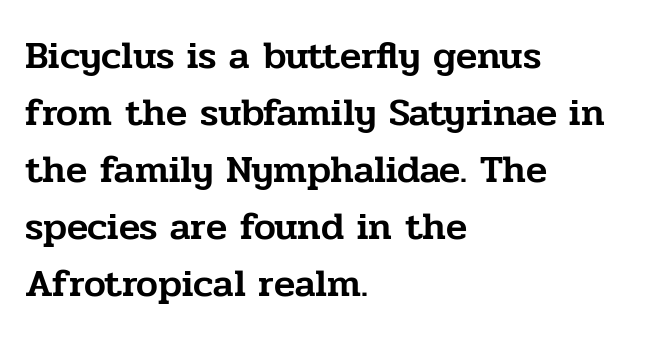
Q: Is the text italic (slanted)? A: No, it is upright.
Q: Is the typeface a serif or a sans-serif typeface? A: Serif.
Q: Is the text underlined? A: No.
Q: How is the paragraph aligned? A: Left-aligned.
Q: Is the spacing between letters normal or unusually wide? A: Normal.
Q: Is the spacing between lines tight, normal or loose? A: Normal.
Q: Width (condensed, normal, or wide)? A: Normal.
Q: Stroke contrast? A: Low.
Q: x-height? A: Medium.
Q: Monospaced? A: No.
